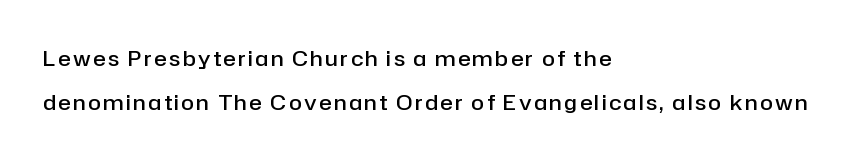
{"italic": "no", "bold": "semi", "underline": "no", "align": "left", "line_spacing": "loose", "line_spacing_ratio": 2.09, "glyph_px": 21}
